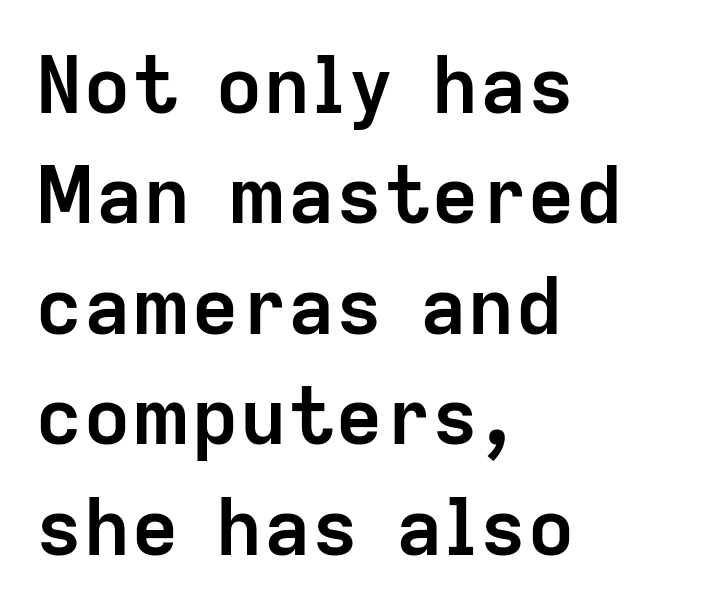
Q: Is the text bold? A: Yes.
Q: Is the text italic (slanted)? A: No, it is upright.
Q: Is the typeface a serif or a sans-serif typeface? A: Sans-serif.
Q: Is the text underlined? A: No.
Q: How is the paragraph aligned? A: Left-aligned.
Q: Is the spacing between letters normal or unusually wide? A: Normal.
Q: Is the spacing between lines tight, normal or loose? A: Normal.
Q: Width (condensed, normal, or wide)? A: Normal.
Q: Stroke contrast? A: Low.
Q: x-height? A: Medium.
Q: Monospaced? A: No.
